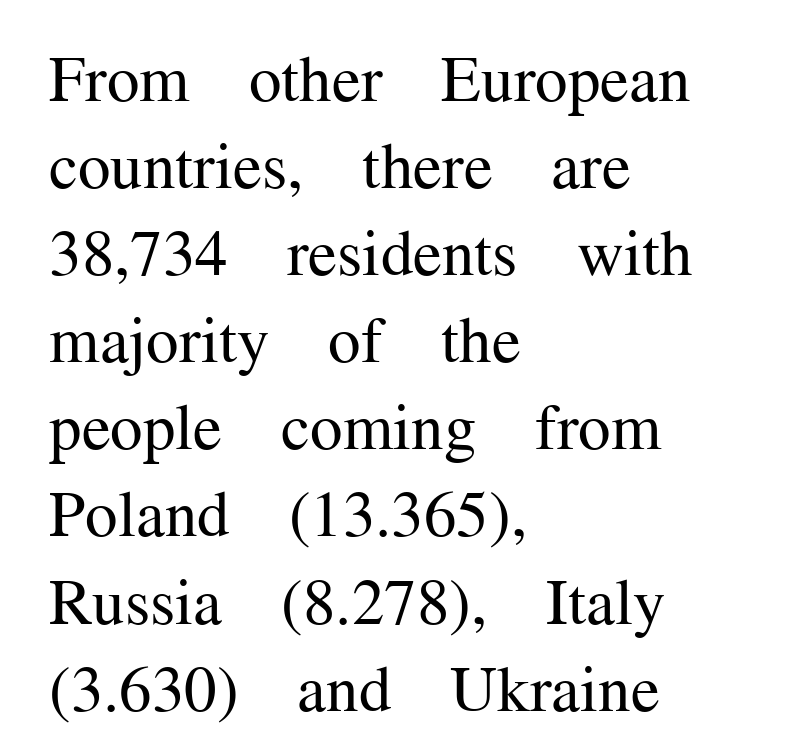
The image shows 65 px regular-weight serif type, upright; set left-aligned, normal line spacing (1.34x), normal letter spacing, not underlined; medium stroke contrast and a medium x-height.
